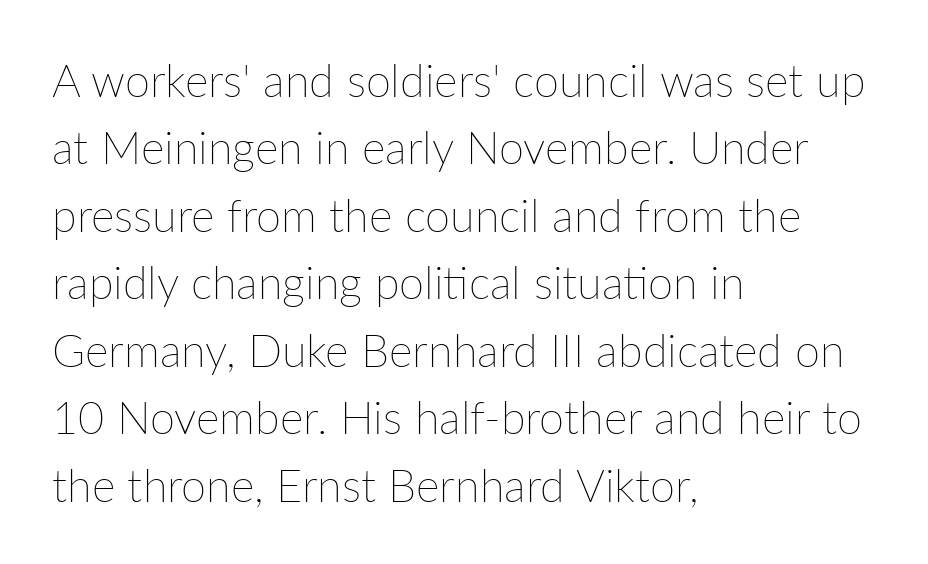
The weight tops out at a normal text grade. Proportional: the letters do not fall into vertical columns. If you drew a line through each stem, it would be perfectly vertical. The tracking reads as untouched default to a designer's eye. The space directly below the letters is spotless. Regarding leading, the lines here are spaced in the standard way.
